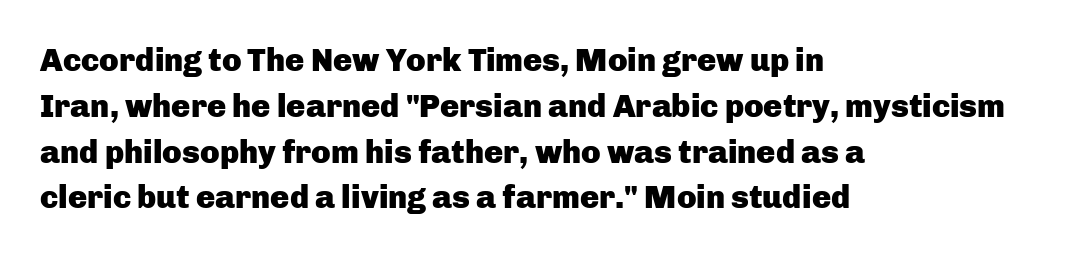
The image shows 32 px heavy sans-serif type, upright; set left-aligned, normal line spacing (1.43x), normal letter spacing, not underlined; low stroke contrast and a medium x-height.
